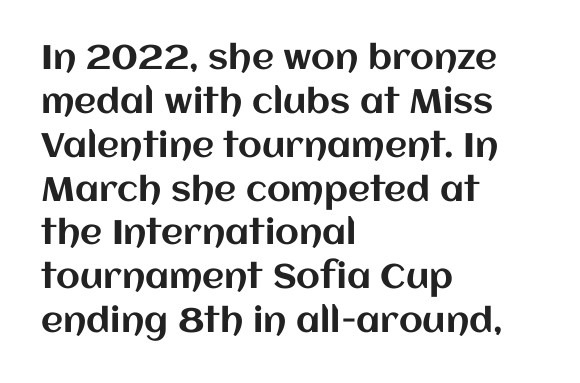
The image shows 34 px text type, upright; set left-aligned, normal line spacing (1.29x), normal letter spacing, not underlined; medium stroke contrast and a large x-height.
